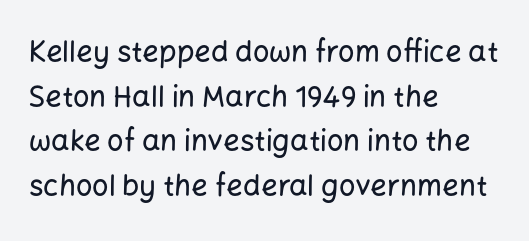
{"serif": "no", "italic": "no", "width": "normal", "stroke_contrast": "low", "x_height": "medium", "monospaced": "no", "underline": "no", "align": "left", "line_spacing": "normal", "line_spacing_ratio": 1.54, "letter_spacing": "normal", "letter_spacing_em": 0.0, "glyph_px": 29}
